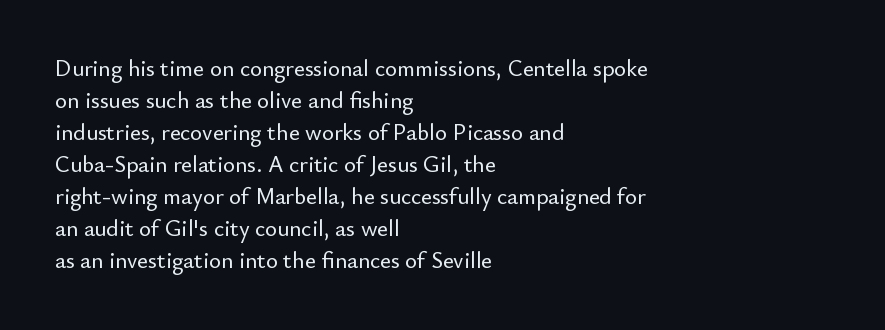
These lines are set flush left with a ragged right edge. Nope, not italic — everything's standing straight. Observe the ordinary spacing: letters are neighbours, not strangers. Vertically, the passage feels balanced, rows spaced as you'd expect. Has an underline been added? It has not.
